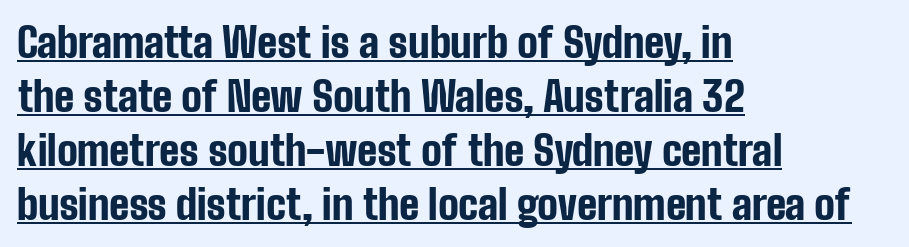
Glance below the letters and you will spot a drawn line. Italic? Not at all — the glyphs are vertical. Here the designer chose a conventional face with non-uniform glyph widths. Notice how the passage keeps a crisp vertical edge on the left only.
